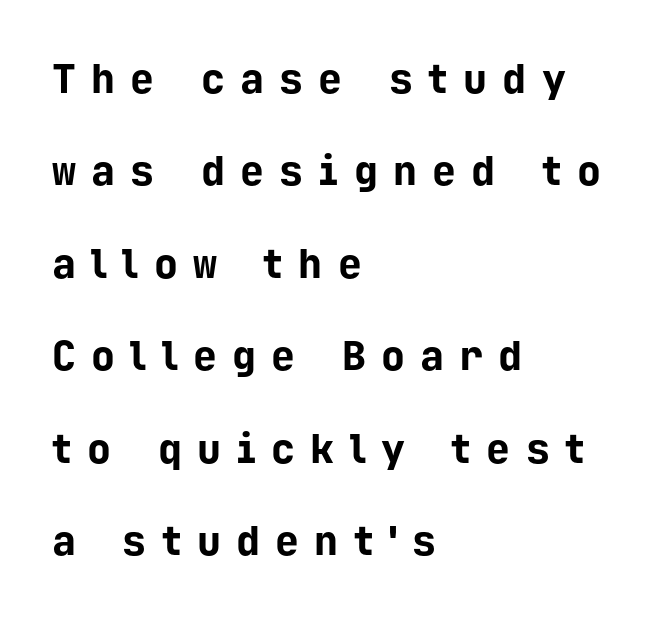
Check where the strokes stop: nothing finishes them off — pure sans. Widely set lines give the paragraph a tall, airy silhouette. The lines in this sample share a left origin and differ only in where they stop. The glyphs have the mass of a bold cut.
